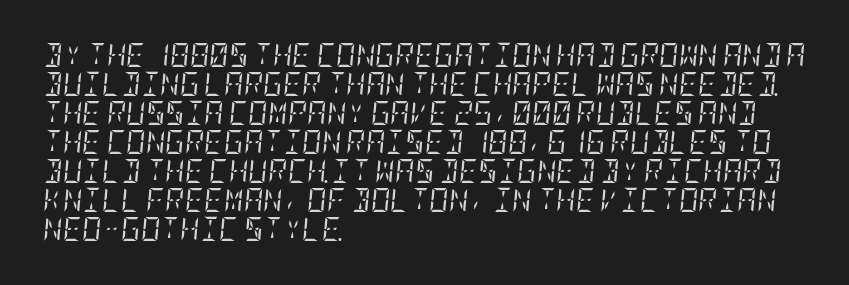
Caption: multi-line text, flush left, ragged right. Spacing between characters is what you'd get straight out of the box. Would a proofreader flag this as italicized? Yes. No letter is thick-stroked: the sample isn't bold. A bare baseline throughout the passage.
